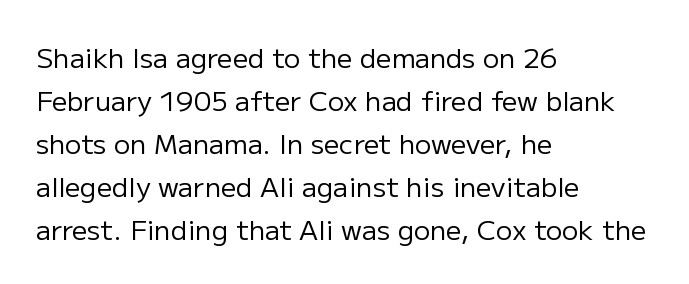
Q: Is the text bold? A: No.
Q: Is the text italic (slanted)? A: No, it is upright.
Q: Is the text underlined? A: No.
Q: How is the paragraph aligned? A: Left-aligned.
Q: Is the spacing between letters normal or unusually wide? A: Normal.
Q: Is the spacing between lines tight, normal or loose? A: Normal.
